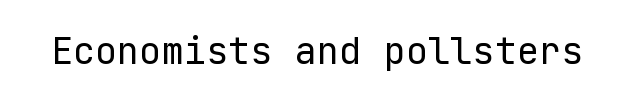
Q: Is the text bold? A: No.
Q: Is the text italic (slanted)? A: No, it is upright.
Q: Is the typeface a serif or a sans-serif typeface? A: Sans-serif.
Q: Is the text underlined? A: No.
Q: Is the spacing between letters normal or unusually wide? A: Normal.
Q: Width (condensed, normal, or wide)? A: Normal.
Q: Stroke contrast? A: Low.
Q: x-height? A: Medium.
